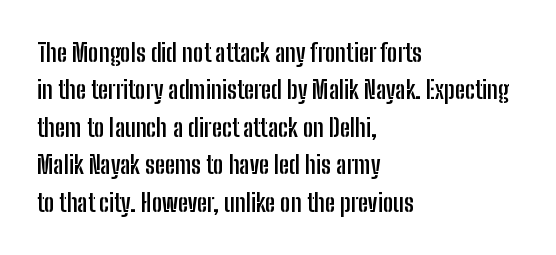
Baseline-to-baseline distance is the conventional proportion of letter height. The typesetter chose a ragged-right arrangement here. The zone under the glyphs is completely vacant. Typesetter's note: full bold, strokes at maximum text heaviness. In terms of posture, this sample is upright. The horizontal fit of the characters is conventional and even.
